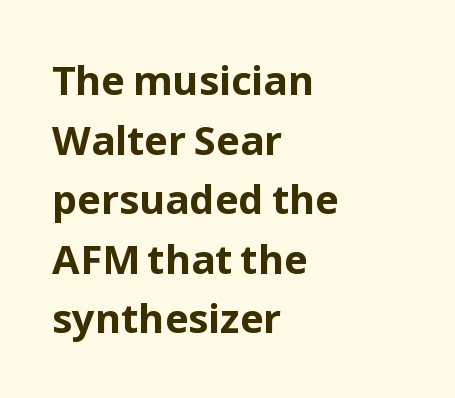
{"serif": "no", "italic": "no", "bold": "yes", "weight": "bold", "width": "normal", "stroke_contrast": "low", "x_height": "medium", "monospaced": "no", "underline": "no", "align": "left", "line_spacing": "normal", "line_spacing_ratio": 1.49, "letter_spacing": "normal", "letter_spacing_em": 0.0, "glyph_px": 40}
